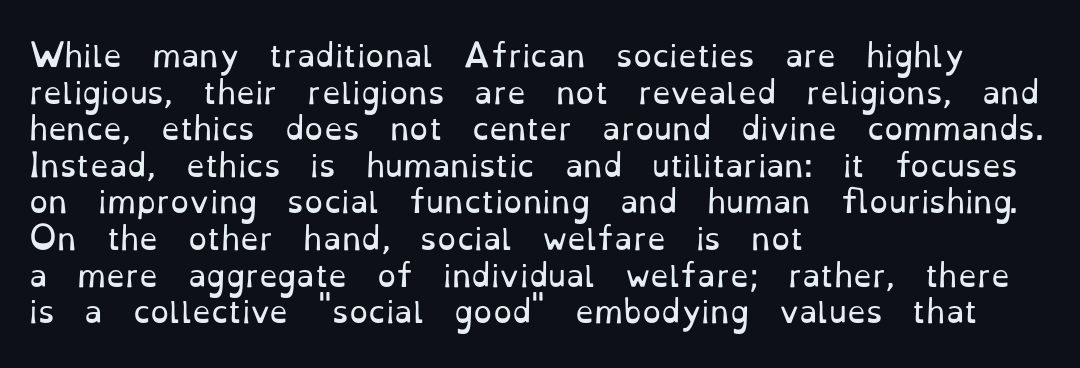
This is roman type, the default non-slanted kind. Think standard paragraph weight, or any step lighter than that. The type is set solid horizontally, with unmodified tracking. These lines stack with their left ends in a neat column. Rule under the text: the space is simply empty.
